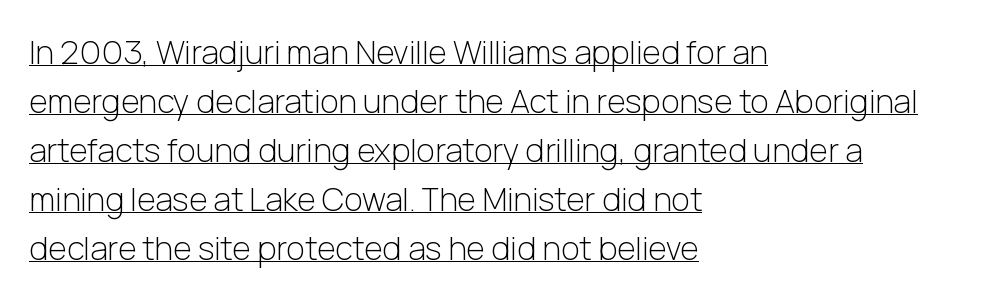
The image shows 32 px light sans-serif type, upright; set left-aligned, normal line spacing (1.53x), normal letter spacing, underlined; low stroke contrast and a medium x-height.
